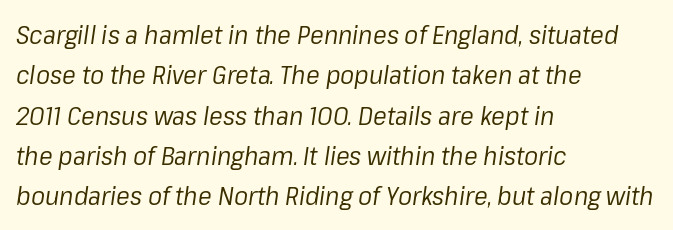
The image shows 26 px text type, italic (leaning right); set left-aligned, normal line spacing (1.55x), normal letter spacing, not underlined.
